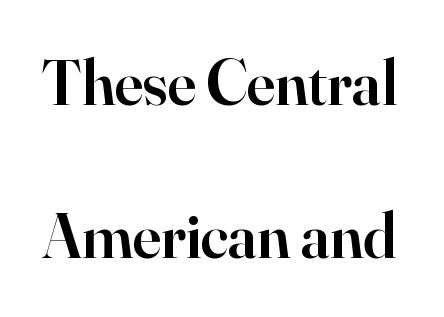
Is this a fixed-width face? No — the glyphs have proportional, varying widths. The letters are semibold — heavier than regular but short of a full bold. The designer went with a serif here, giving each stem small feet. Tracking here is standard; glyphs follow each other at the usual distance. A bare baseline throughout the passage. The line-height multiplier appears high, well above default.
